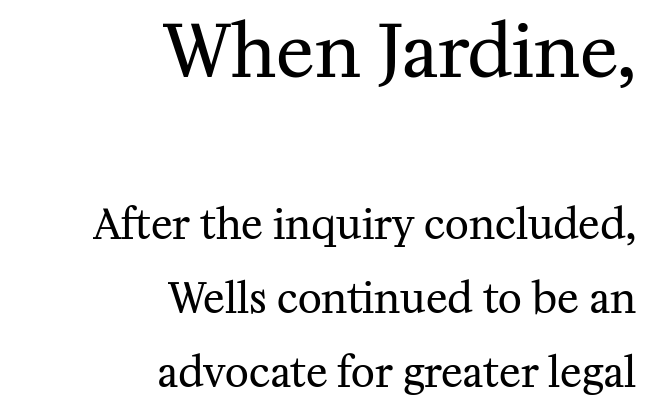
Is there any slant? The stems are plumb. The strip under each line holds only bare page. Varying glyph widths throughout — classic text-font behaviour. Classification — serif. Vertical stems look standard width or narrower in stroke.
